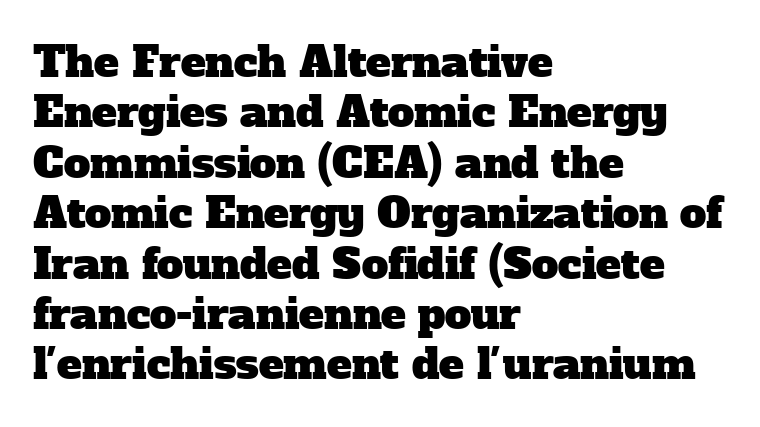
Check under the words: just untouched page. The rendering anchors every line to the left-hand side. Old-style or modern, the face here clearly has serifs. Note the varied advance widths — an 'i' is clearly narrower than an 'm'. This rendering leaves character spacing at its baseline value.
